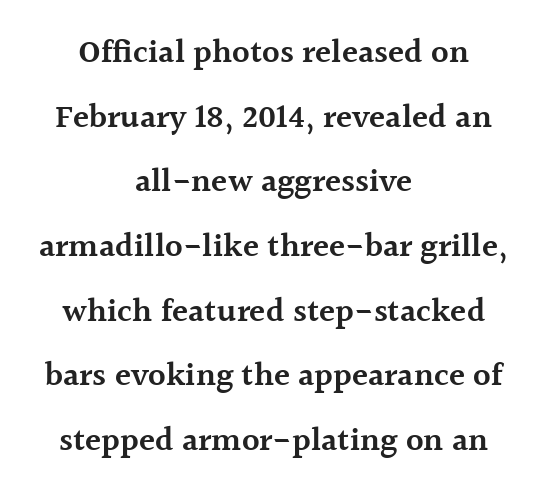
The image shows 33 px semibold serif type, upright; set centered, loose line spacing (1.96x), normal letter spacing, not underlined; a medium x-height.
